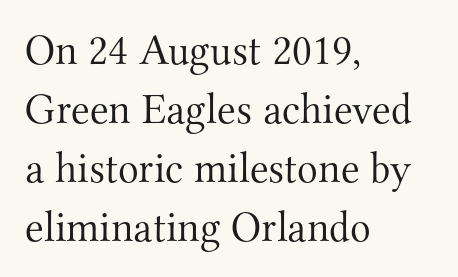
In terms of posture, this sample is upright. No heavy texture on the line: the type isn't bold. Check under the words: just untouched page. Compared with typical body copy, the letter spacing here is the same. Horizontal alignment here is leftward, the default for most running prose.
